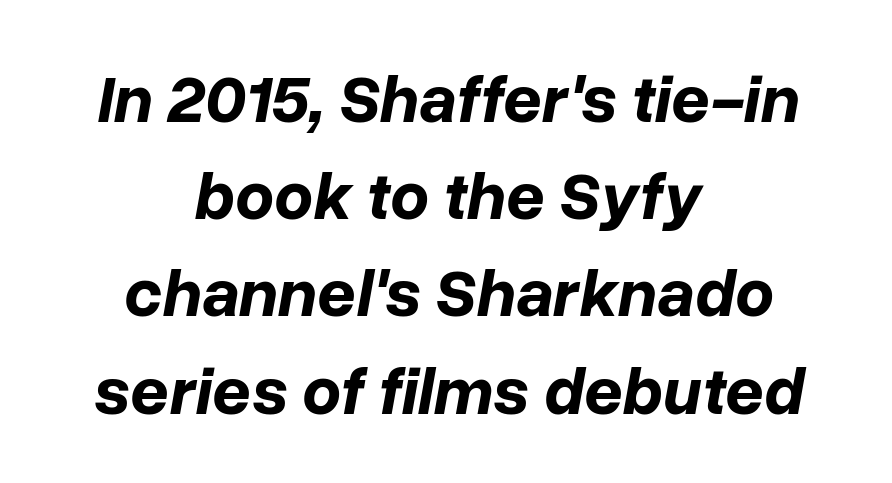
Q: Is the text bold? A: Yes.
Q: Is the text italic (slanted)? A: Yes, it leans right by about 10 degrees.
Q: Is the text underlined? A: No.
Q: How is the paragraph aligned? A: Centered.
Q: Is the spacing between letters normal or unusually wide? A: Normal.
Q: Is the spacing between lines tight, normal or loose? A: Normal.
Q: Width (condensed, normal, or wide)? A: Normal.
Q: Stroke contrast? A: Low.
Q: x-height? A: Medium.
Q: Monospaced? A: No.
